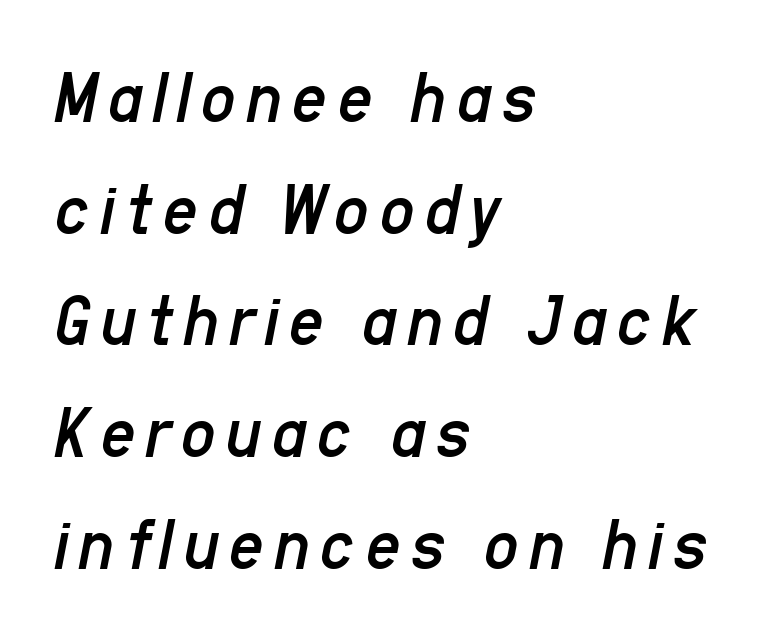
One glance says typical: line gaps are just what's usual. The text block is weighted toward the left margin, trailing off unevenly rightward. Style check: oblique. No word sits above an underline. A light-to-regular cut is what we see here.
